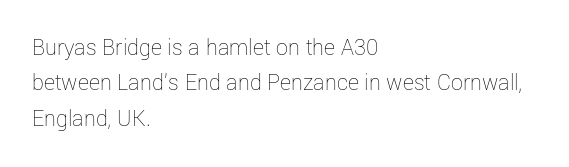
Tracking value appears to be zero — textbook default spacing. Posture: straight, roman, zero tilt. Leftover space on each line is placed entirely after the last word. This is not heavy type; no bold has been used.
